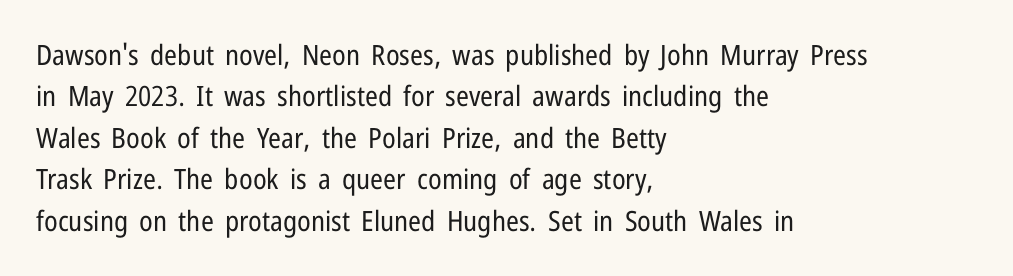
{"serif": "no", "italic": "no", "bold": "no", "weight": "regular", "width": "condensed", "stroke_contrast": "low", "x_height": "medium", "monospaced": "no", "underline": "no", "align": "left", "line_spacing": "normal", "line_spacing_ratio": 1.48, "letter_spacing": "normal", "letter_spacing_em": 0.0, "glyph_px": 28}
